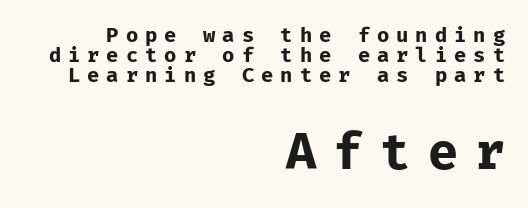
Fixed-width glyphs throughout — classic coding-font behaviour. What stands out about the letter spacing? Its width — letters are far apart. In terms of posture, this sample is upright. Note: no serifs on the glyphs. Typesetter's note — lower block bumped up in size, upper block left smaller. Anything drawn beneath the words? Only blank space.
